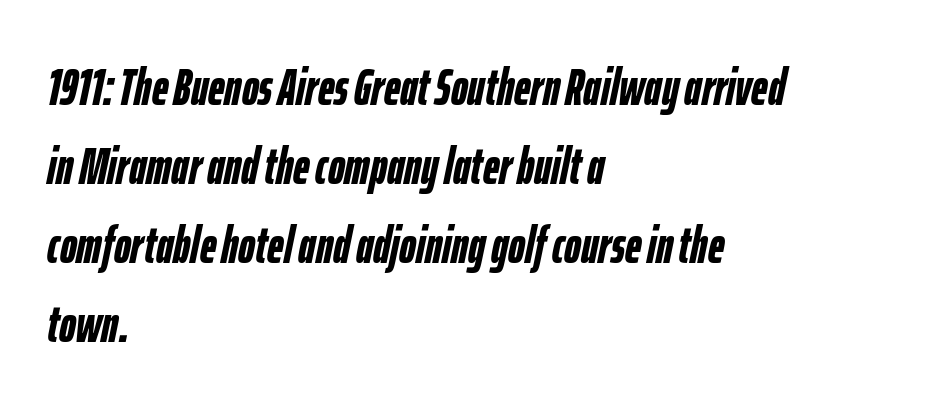
{"italic": "yes", "lean": "right", "slant_degrees": 12, "bold": "yes", "weight": "semibold", "width": "condensed", "stroke_contrast": "low", "x_height": "medium", "monospaced": "no", "underline": "no", "align": "left", "line_spacing": "normal", "line_spacing_ratio": 1.55, "letter_spacing": "normal", "letter_spacing_em": 0.0, "glyph_px": 51}
